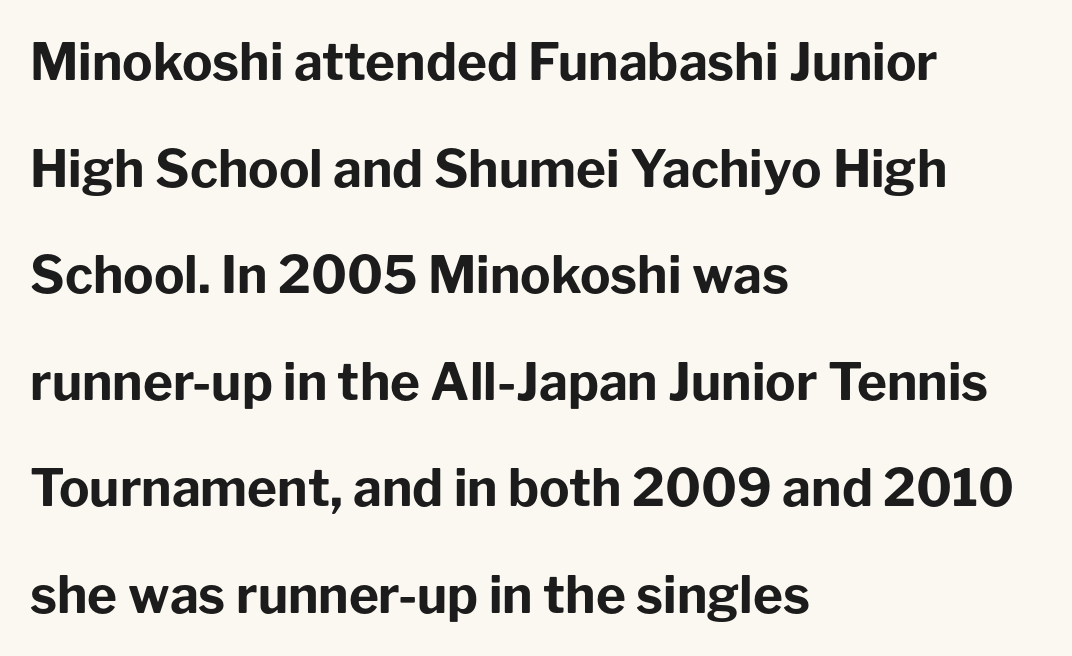
Q: Is the text bold? A: Yes.
Q: Is the text italic (slanted)? A: No, it is upright.
Q: Is the typeface a serif or a sans-serif typeface? A: Sans-serif.
Q: Is the text underlined? A: No.
Q: How is the paragraph aligned? A: Left-aligned.
Q: Is the spacing between letters normal or unusually wide? A: Normal.
Q: Is the spacing between lines tight, normal or loose? A: Loose.
Q: Width (condensed, normal, or wide)? A: Normal.
Q: Stroke contrast? A: Low.
Q: x-height? A: Medium.
Q: Monospaced? A: No.
